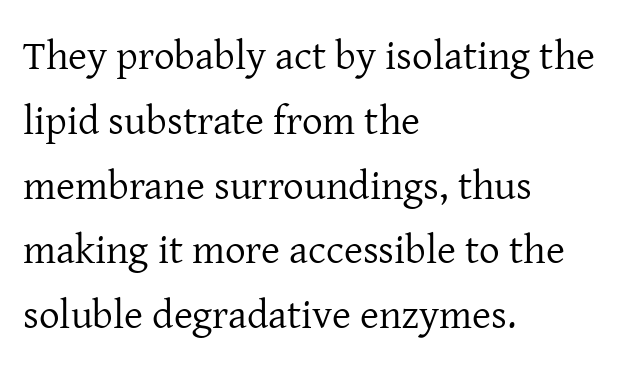
Think of a printed novel: that variable character pitch is what you see here. The type is set solid horizontally, with unmodified tracking. No letter is thick-stroked: the sample isn't bold. Italic: no, the glyphs are upright roman. Descenders are the only things crossing below the line.
